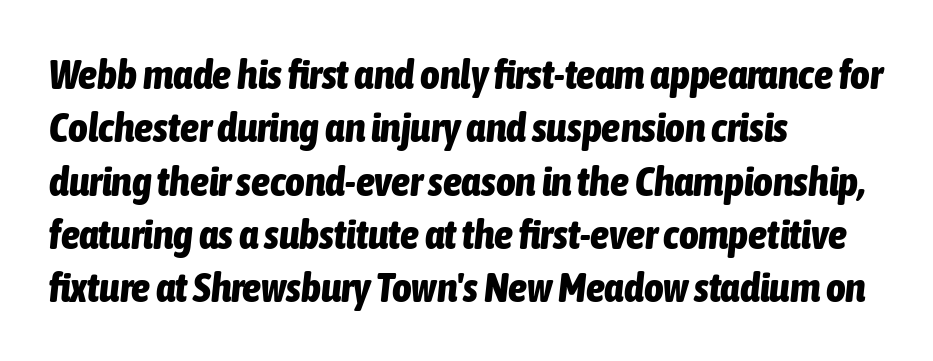
The image shows 42 px bold, condensed type, italic (leaning right); set left-aligned, normal line spacing (1.27x), normal letter spacing, not underlined; low stroke contrast and a medium x-height.
